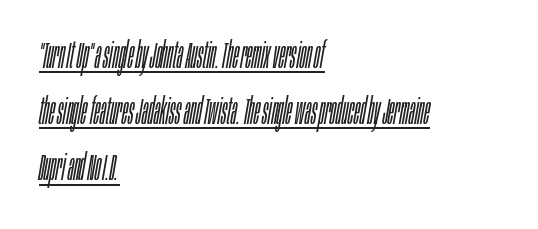
{"italic": "yes", "lean": "right", "slant_degrees": 10, "bold": "no", "weight": "light", "width": "condensed", "stroke_contrast": "low", "x_height": "large", "monospaced": "no", "underline": "yes", "align": "left", "line_spacing": "normal", "line_spacing_ratio": 1.56, "letter_spacing": "normal", "letter_spacing_em": 0.0, "glyph_px": 36}
